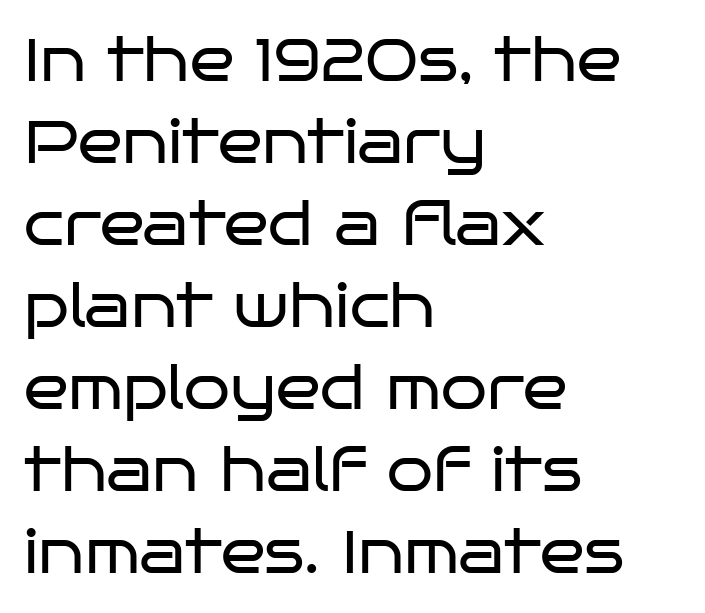
Q: Is the text bold? A: No.
Q: Is the text italic (slanted)? A: No, it is upright.
Q: Is the typeface a serif or a sans-serif typeface? A: Sans-serif.
Q: Is the text underlined? A: No.
Q: How is the paragraph aligned? A: Left-aligned.
Q: Is the spacing between letters normal or unusually wide? A: Normal.
Q: Is the spacing between lines tight, normal or loose? A: Normal.
Q: Width (condensed, normal, or wide)? A: Wide.
Q: Stroke contrast? A: Low.
Q: x-height? A: Large.
Q: Monospaced? A: No.
